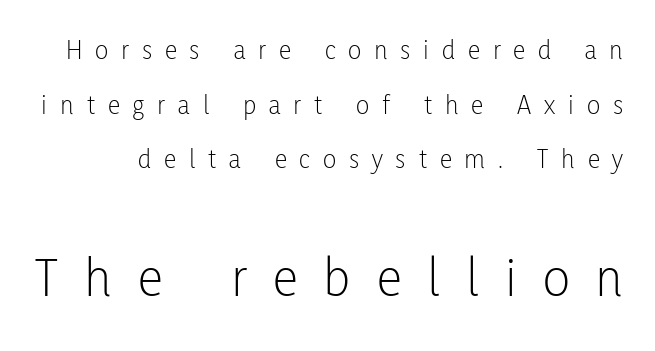
The image shows 57 px light, condensed sans-serif type, upright; set loose line spacing (1.95x), unusually wide letter spacing (+0.46 em), not underlined; the second (bottom) block is 2.04x larger; low stroke contrast and a medium x-height.
